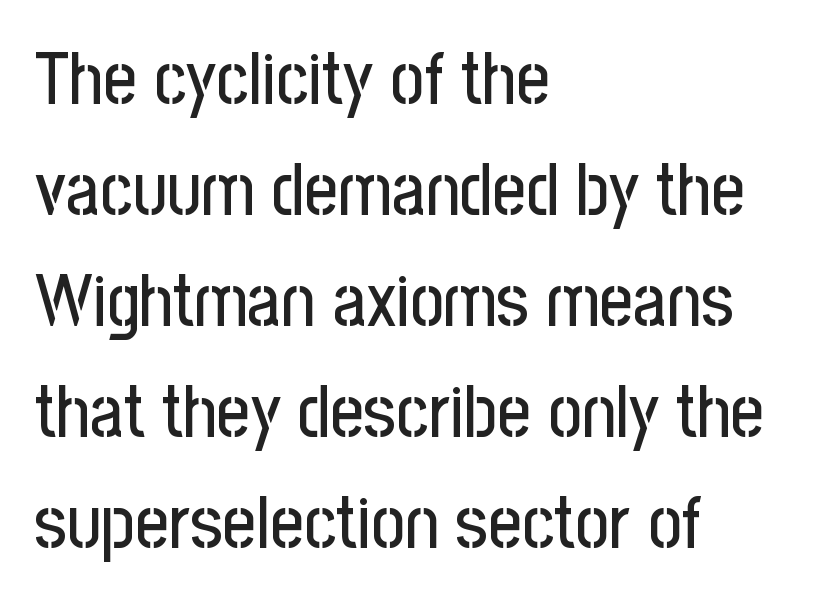
Q: Is the text italic (slanted)? A: No, it is upright.
Q: Is the typeface a serif or a sans-serif typeface? A: Sans-serif.
Q: Is the text underlined? A: No.
Q: How is the paragraph aligned? A: Left-aligned.
Q: Is the spacing between letters normal or unusually wide? A: Normal.
Q: Is the spacing between lines tight, normal or loose? A: Normal.
Q: Width (condensed, normal, or wide)? A: Condensed.
Q: Stroke contrast? A: Low.
Q: x-height? A: Medium.
Q: Monospaced? A: No.
